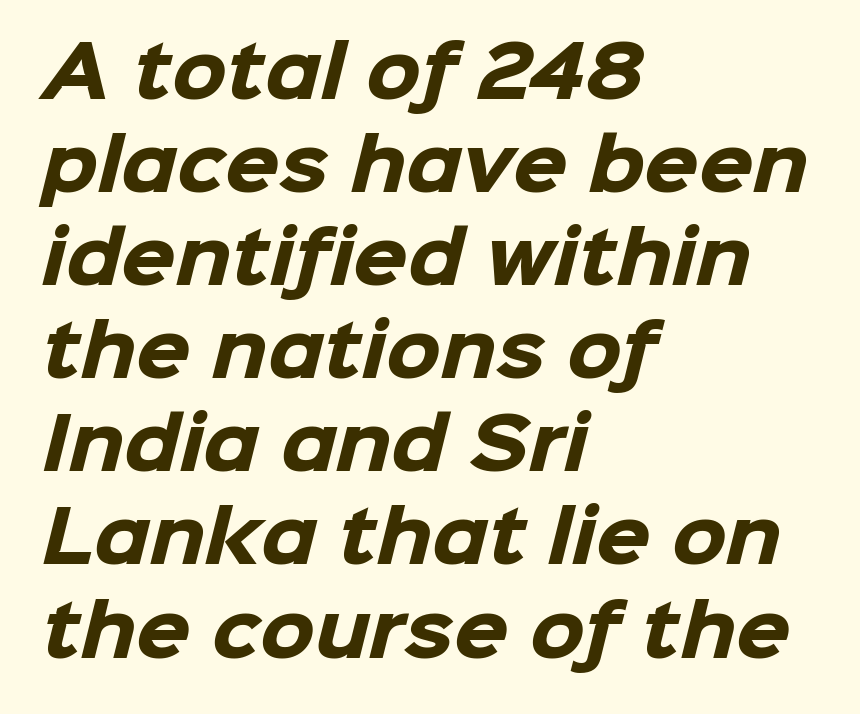
The image shows 70 px heavy sans-serif type; set left-aligned, normal line spacing (1.33x), normal letter spacing, not underlined; low stroke contrast and a medium x-height.
